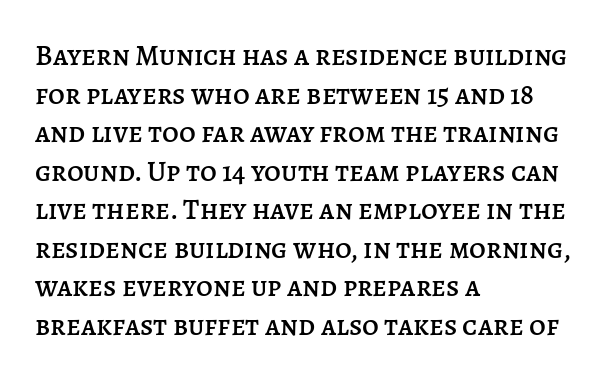
Q: Is the text italic (slanted)? A: No, it is upright.
Q: Is the text underlined? A: No.
Q: How is the paragraph aligned? A: Left-aligned.
Q: Is the spacing between letters normal or unusually wide? A: Normal.
Q: Is the spacing between lines tight, normal or loose? A: Normal.
Q: Width (condensed, normal, or wide)? A: Normal.
Q: Stroke contrast? A: Low.
Q: x-height? A: Large.
Q: Monospaced? A: No.
